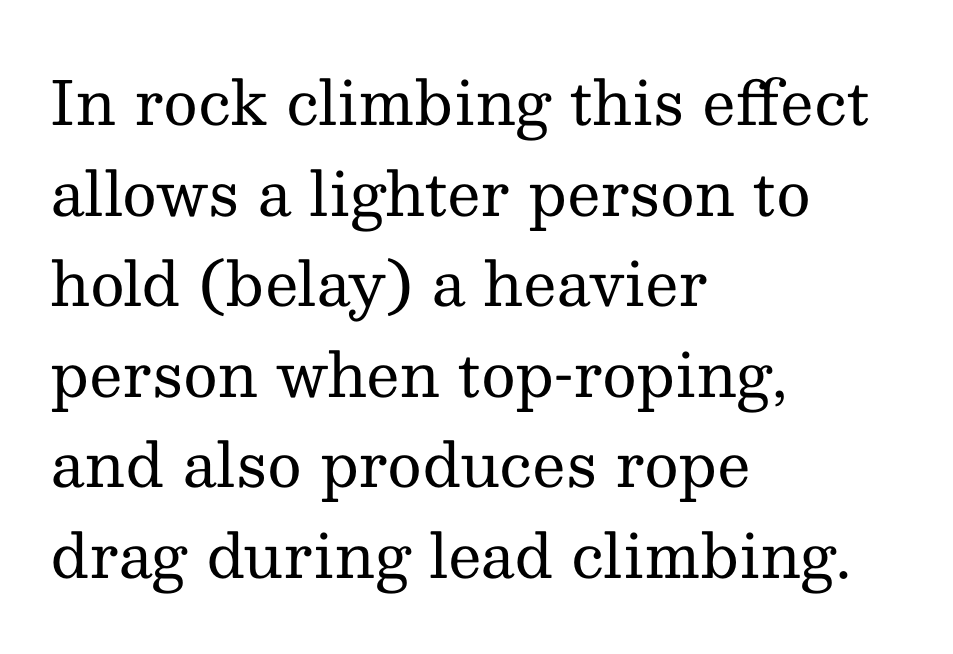
Q: Is the text bold? A: No.
Q: Is the text italic (slanted)? A: No, it is upright.
Q: Is the typeface a serif or a sans-serif typeface? A: Serif.
Q: Is the text underlined? A: No.
Q: How is the paragraph aligned? A: Left-aligned.
Q: Is the spacing between letters normal or unusually wide? A: Normal.
Q: Is the spacing between lines tight, normal or loose? A: Normal.
Q: Width (condensed, normal, or wide)? A: Normal.
Q: Stroke contrast? A: Medium.
Q: x-height? A: Medium.
Q: Monospaced? A: No.
